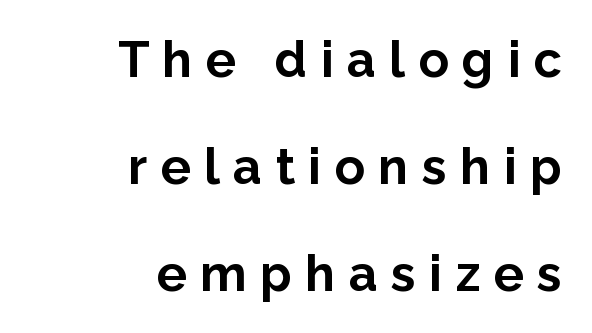
Each letter's strokes conclude bluntly, with no projecting serifs. Vertical spacing — loose. Notice how the passage keeps a crisp vertical edge on the right only. What stands out about the letter spacing? Its width — letters are far apart. Designer's note — italics off, roman on.
